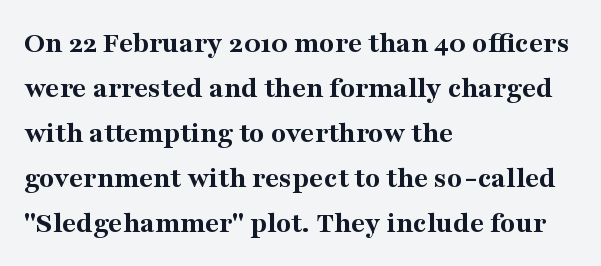
Q: Is the text bold? A: Yes.
Q: Is the text italic (slanted)? A: No, it is upright.
Q: Is the typeface a serif or a sans-serif typeface? A: Serif.
Q: Is the text underlined? A: No.
Q: How is the paragraph aligned? A: Left-aligned.
Q: Is the spacing between letters normal or unusually wide? A: Normal.
Q: Is the spacing between lines tight, normal or loose? A: Normal.
Q: Width (condensed, normal, or wide)? A: Normal.
Q: Stroke contrast? A: Medium.
Q: x-height? A: Medium.
Q: Monospaced? A: No.
